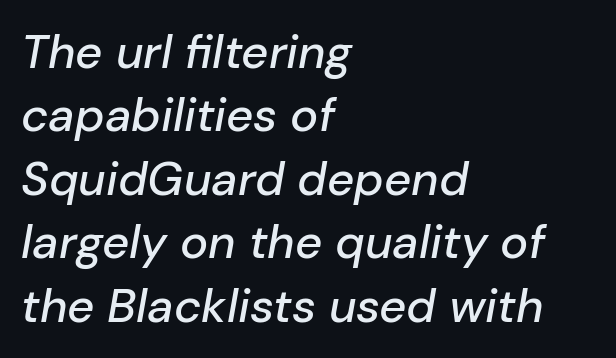
{"italic": "yes", "lean": "right", "slant_degrees": 10, "width": "normal", "stroke_contrast": "low", "x_height": "medium", "monospaced": "no", "underline": "no", "align": "left", "line_spacing": "normal", "line_spacing_ratio": 1.35, "letter_spacing": "normal", "letter_spacing_em": 0.0, "glyph_px": 47}
